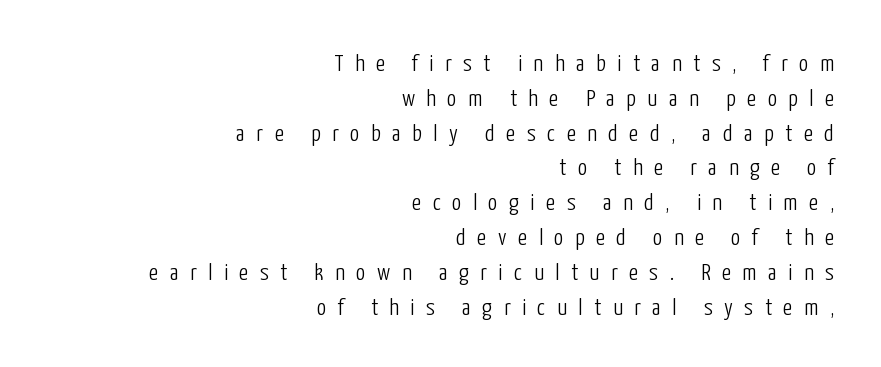
Q: Is the text bold? A: No.
Q: Is the text italic (slanted)? A: No, it is upright.
Q: Is the text underlined? A: No.
Q: How is the paragraph aligned? A: Right-aligned.
Q: Is the spacing between letters normal or unusually wide? A: Unusually wide.
Q: Is the spacing between lines tight, normal or loose? A: Normal.
